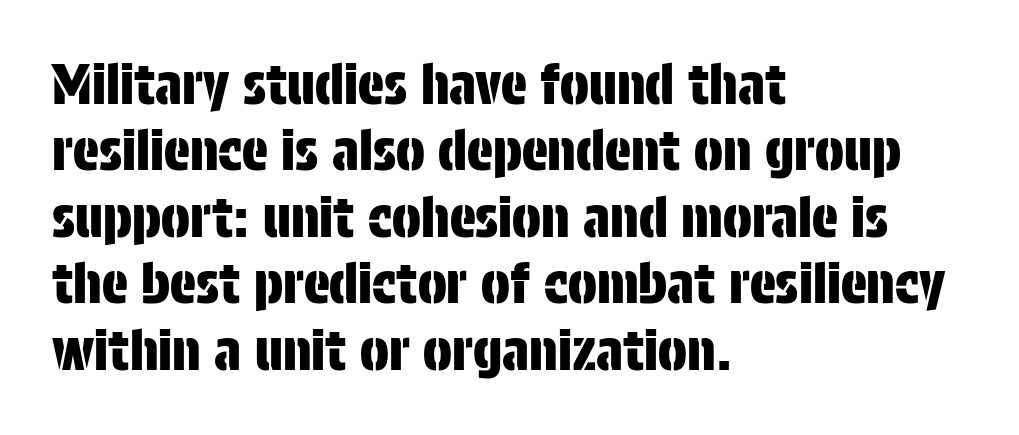
The image shows 54 px condensed sans-serif type, upright; set left-aligned, line spacing 1.23x, normal letter spacing, not underlined; low stroke contrast and a large x-height.
